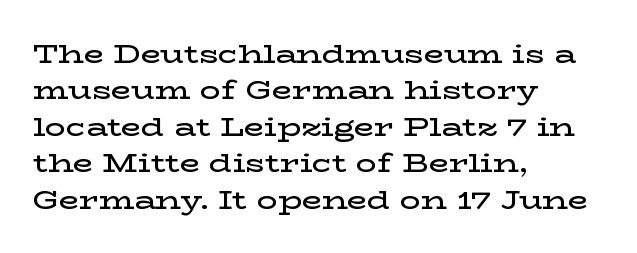
Each glyph is drawn with semibold strokes, heavier than normal yet not fully bold. Each word holds together tightly as a unit, with standard inter-letter gaps. These lines sit exactly where default settings would place them. Every row of glyphs begins at an identical x-position on the left.
